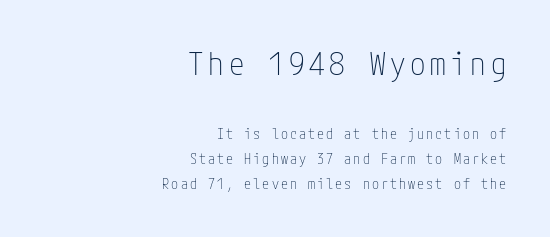
Q: Is the text bold? A: No.
Q: Is the text italic (slanted)? A: No, it is upright.
Q: Is the typeface a serif or a sans-serif typeface? A: Sans-serif.
Q: Is the text underlined? A: No.
Q: How is the paragraph aligned? A: Right-aligned.
Q: Which block of text is set in a larger size, the first (top) or the second (bottom)? A: The first (top) one.
Q: Width (condensed, normal, or wide)? A: Condensed.
Q: Stroke contrast? A: Low.
Q: x-height? A: Medium.
